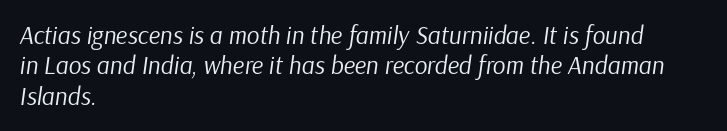
{"italic": "yes", "lean": "right", "slant_degrees": 9, "bold": "no", "underline": "no", "align": "left", "line_spacing_ratio": 1.22, "letter_spacing": "normal", "letter_spacing_em": 0.0, "glyph_px": 25}
